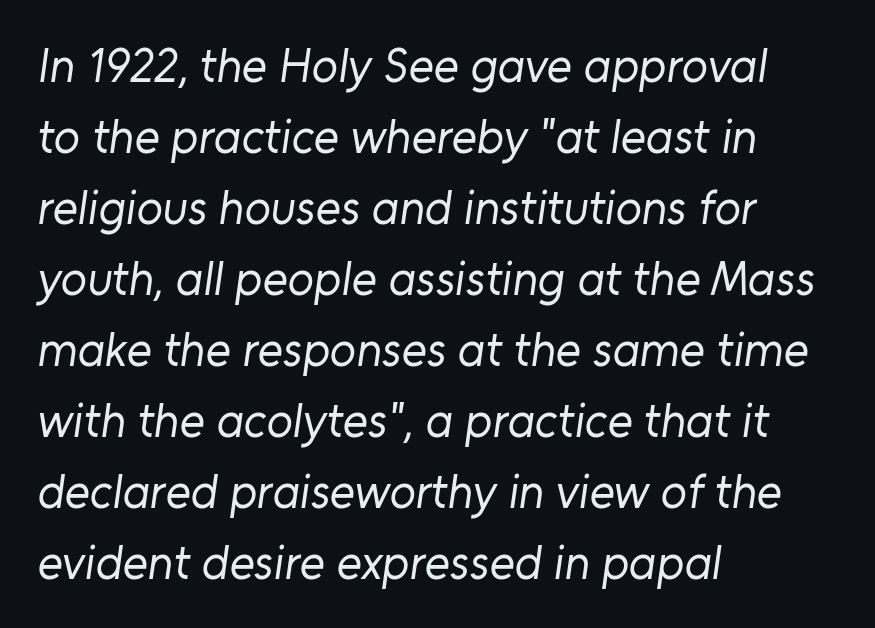
Each stroke keeps to a modest, everyday thickness or less. This rendering uses left alignment, leaving the right contour irregular. Leading matches the norm, producing a regular column. The passage shown is typeset with a sans-serif family. Here the designer chose a conventional face with non-uniform glyph widths. What stands out about the letter spacing? Nothing — it is the standard amount.
